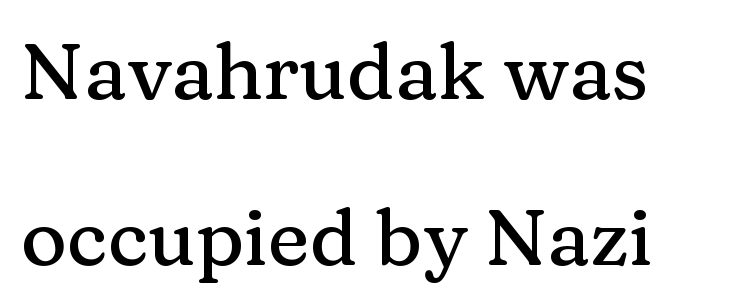
Q: Is the text italic (slanted)? A: No, it is upright.
Q: Is the typeface a serif or a sans-serif typeface? A: Serif.
Q: Is the text underlined? A: No.
Q: How is the paragraph aligned? A: Left-aligned.
Q: Is the spacing between letters normal or unusually wide? A: Normal.
Q: Is the spacing between lines tight, normal or loose? A: Loose.
Q: Width (condensed, normal, or wide)? A: Normal.
Q: Stroke contrast? A: Medium.
Q: x-height? A: Medium.
Q: Monospaced? A: No.
